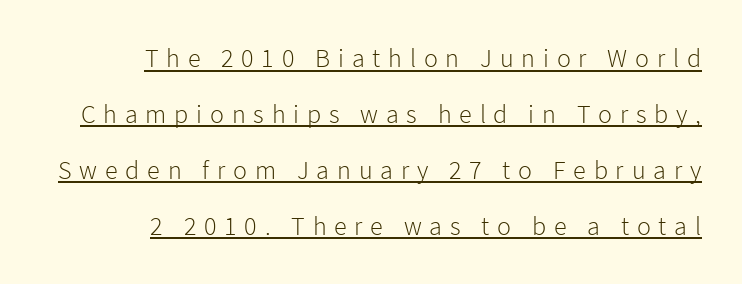
The image shows 26 px text type, upright; set right-aligned, loose line spacing (2.15x), unusually wide letter spacing (+0.3 em), underlined.
